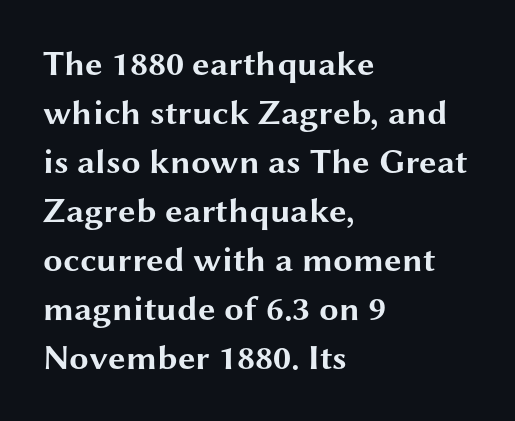
Q: Is the text bold? A: Yes.
Q: Is the text italic (slanted)? A: No, it is upright.
Q: Is the typeface a serif or a sans-serif typeface? A: Sans-serif.
Q: Is the text underlined? A: No.
Q: How is the paragraph aligned? A: Left-aligned.
Q: Is the spacing between letters normal or unusually wide? A: Normal.
Q: Is the spacing between lines tight, normal or loose? A: Normal.
Q: Width (condensed, normal, or wide)? A: Wide.
Q: Stroke contrast? A: Medium.
Q: x-height? A: Medium.
Q: Monospaced? A: No.
